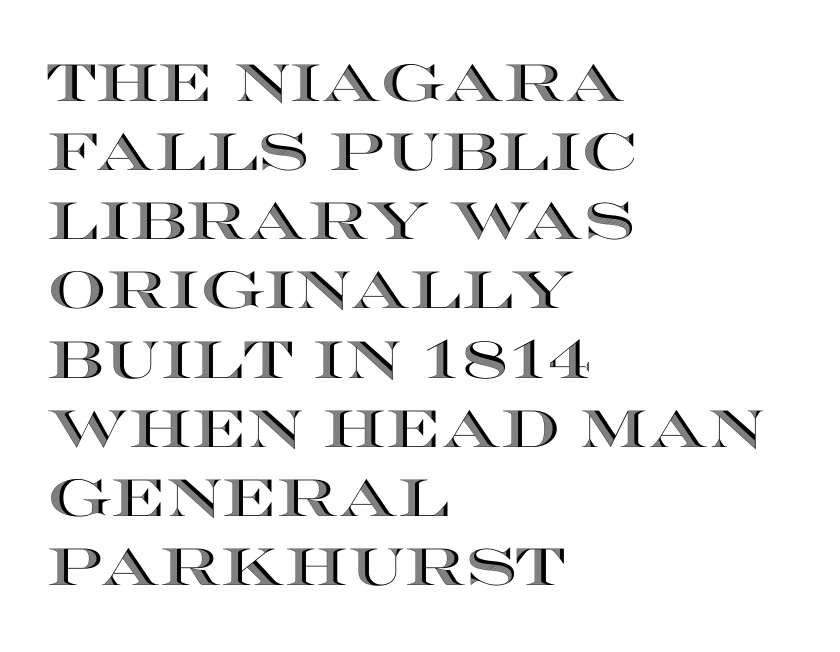
{"italic": "no", "width": "wide", "x_height": "large", "monospaced": "no", "underline": "no", "align": "left", "line_spacing": "normal", "line_spacing_ratio": 1.33, "letter_spacing": "normal", "letter_spacing_em": 0.0, "glyph_px": 52}
